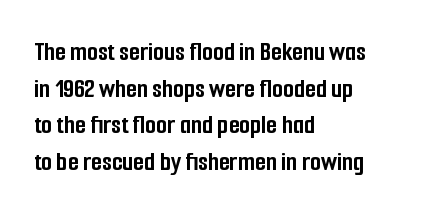
{"serif": "no", "italic": "no", "bold": "yes", "weight": "semibold", "width": "condensed", "stroke_contrast": "low", "x_height": "medium", "monospaced": "no", "underline": "no", "align": "left", "line_spacing": "normal", "line_spacing_ratio": 1.31, "letter_spacing": "normal", "letter_spacing_em": 0.0, "glyph_px": 28}
